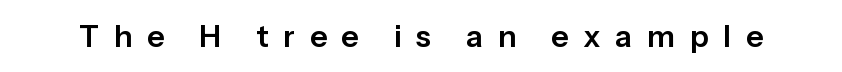
{"serif": "no", "italic": "no", "width": "normal", "stroke_contrast": "low", "x_height": "medium", "monospaced": "no", "underline": "no", "letter_spacing": "wide", "letter_spacing_em": 0.49, "glyph_px": 30}
